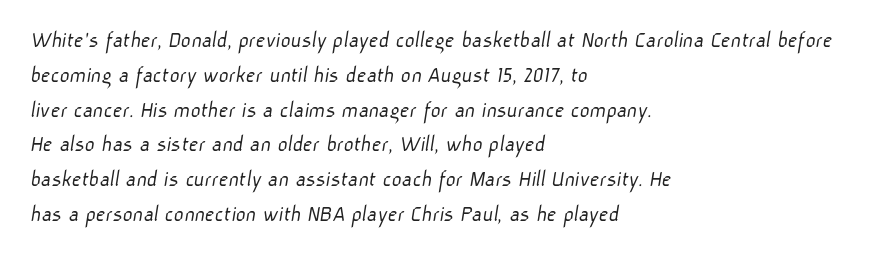
The image shows 24 px text type; set left-aligned, normal line spacing (1.45x), normal letter spacing, not underlined.
